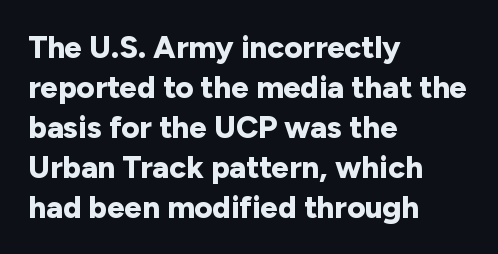
{"serif": "no", "italic": "no", "bold": "yes", "weight": "bold", "width": "normal", "stroke_contrast": "low", "x_height": "medium", "monospaced": "no", "underline": "no", "align": "left", "line_spacing": "normal", "line_spacing_ratio": 1.29, "letter_spacing": "normal", "letter_spacing_em": 0.0, "glyph_px": 31}
